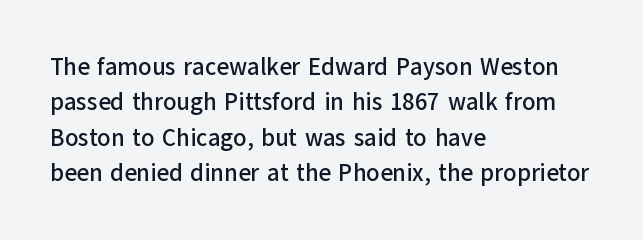
{"italic": "no", "underline": "no", "align": "left", "line_spacing": "normal", "line_spacing_ratio": 1.47, "letter_spacing": "normal", "letter_spacing_em": 0.0, "glyph_px": 24}
